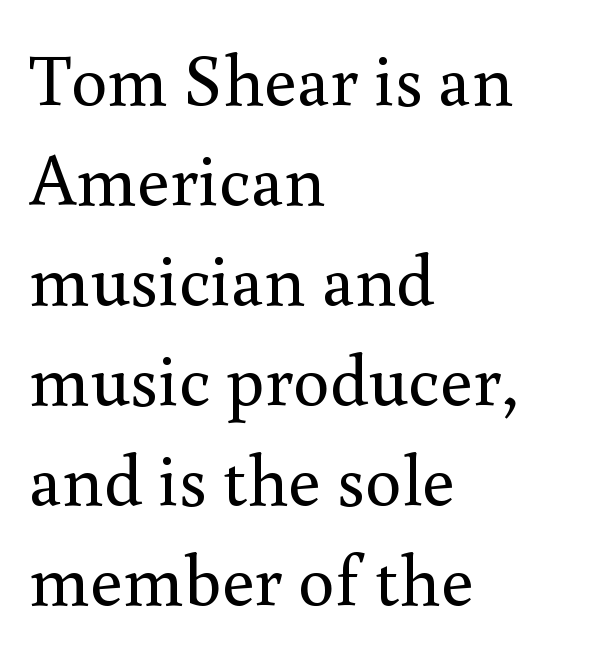
This sample has the flowing, uneven cadence of proportional lettering. No letter is thick-stroked: the sample isn't bold. The space beneath each line is pristine and unruled. The setting favours the left margin, as ordinary paragraphs usually do. The letters stand straight up with perfectly vertical stems.
